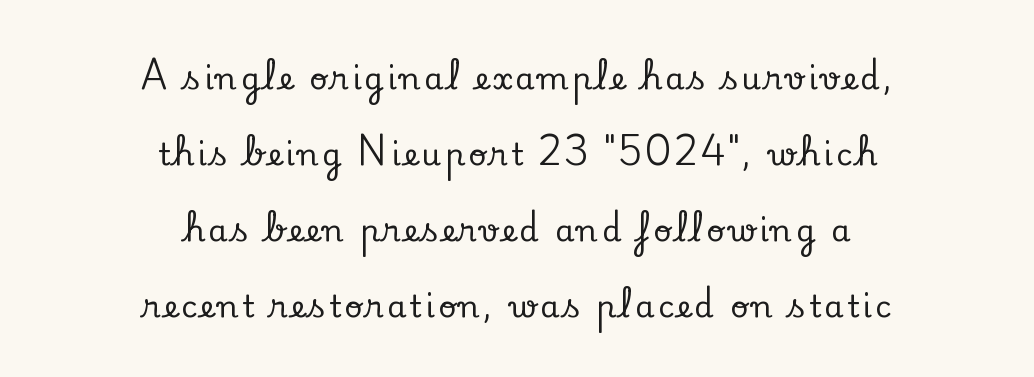
{"italic": "no", "width": "normal", "stroke_contrast": "low", "x_height": "small", "monospaced": "no", "underline": "no", "align": "center", "line_spacing": "loose", "line_spacing_ratio": 2.45, "glyph_px": 31}
